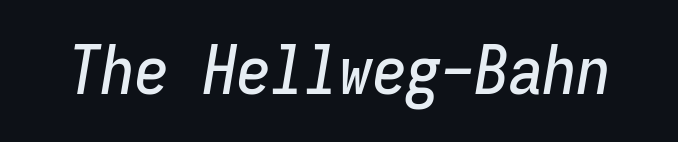
{"italic": "yes", "lean": "right", "slant_degrees": 9, "width": "condensed", "stroke_contrast": "low", "x_height": "medium", "monospaced": "yes", "underline": "no", "letter_spacing": "normal", "letter_spacing_em": 0.0, "glyph_px": 68}
